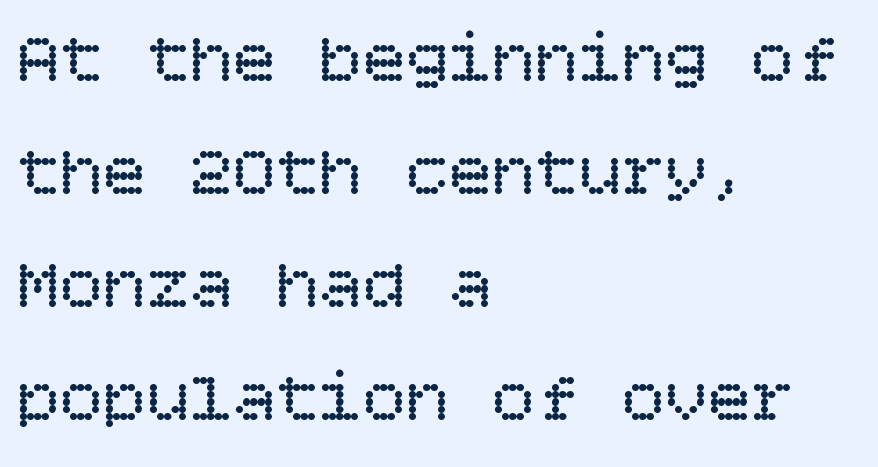
Letters rest on an invisible, unmarked baseline. Upright lettering throughout. These lines are set flush left with a ragged right edge. A light-to-regular cut is what we see here. Leading matches the norm, producing a regular column. Is the letter spacing exaggerated? No — it looks like the ordinary default.
